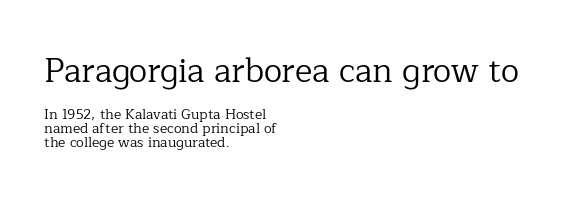
Q: Is the text bold? A: No.
Q: Is the text italic (slanted)? A: No, it is upright.
Q: Is the typeface a serif or a sans-serif typeface? A: Serif.
Q: Is the text underlined? A: No.
Q: How is the paragraph aligned? A: Left-aligned.
Q: Is the spacing between letters normal or unusually wide? A: Normal.
Q: Is the spacing between lines tight, normal or loose? A: Tight.
Q: Which block of text is set in a larger size, the first (top) or the second (bottom)? A: The first (top) one.
Q: Width (condensed, normal, or wide)? A: Normal.
Q: Stroke contrast? A: Low.
Q: x-height? A: Medium.
Q: Monospaced? A: No.
